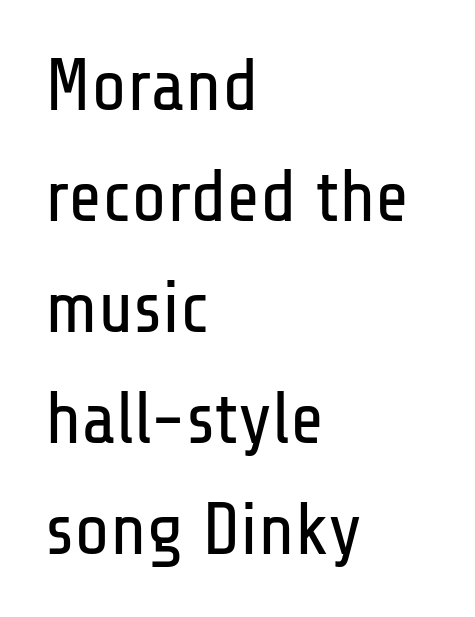
{"serif": "no", "italic": "no", "bold": "no", "weight": "regular", "width": "condensed", "stroke_contrast": "low", "x_height": "medium", "monospaced": "no", "underline": "no", "align": "left", "line_spacing": "normal", "line_spacing_ratio": 1.52, "letter_spacing": "normal", "letter_spacing_em": 0.0, "glyph_px": 73}
